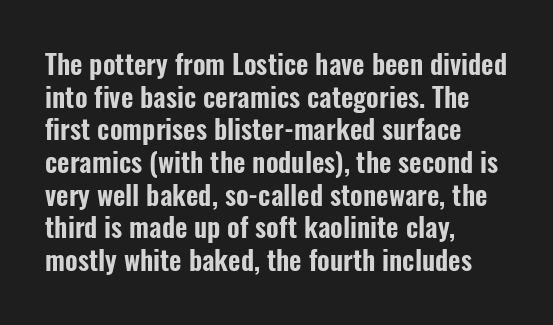
Words float on clear page, feet unadorned. Words appear dense and cohesive because spacing is normal. The lettering holds an erect, upright posture throughout. If you drew a ruler down the left edge, every line would touch it.
